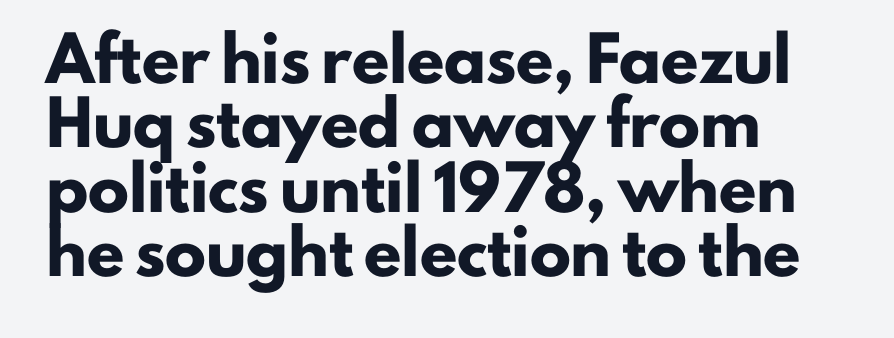
Q: Is the text bold? A: Yes.
Q: Is the text italic (slanted)? A: No, it is upright.
Q: Is the typeface a serif or a sans-serif typeface? A: Sans-serif.
Q: Is the text underlined? A: No.
Q: How is the paragraph aligned? A: Left-aligned.
Q: Is the spacing between letters normal or unusually wide? A: Normal.
Q: Is the spacing between lines tight, normal or loose? A: Normal.
Q: Width (condensed, normal, or wide)? A: Normal.
Q: Stroke contrast? A: Low.
Q: x-height? A: Small.
Q: Monospaced? A: No.
